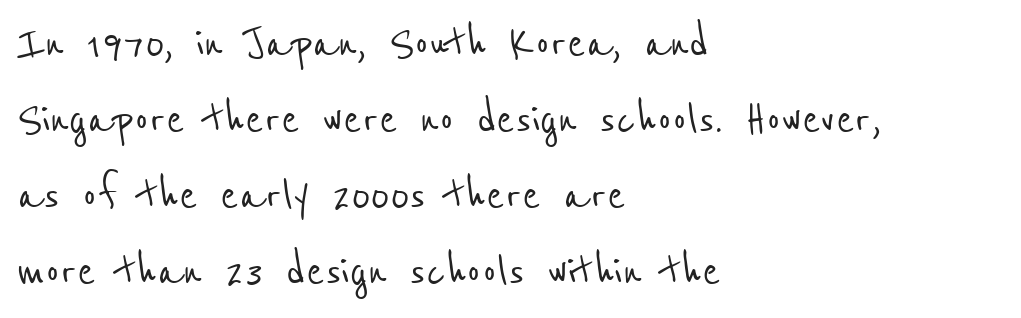
The image shows 54 px condensed sans-serif type; set left-aligned, normal line spacing (1.41x), normal letter spacing, not underlined; low stroke contrast and a medium x-height.
